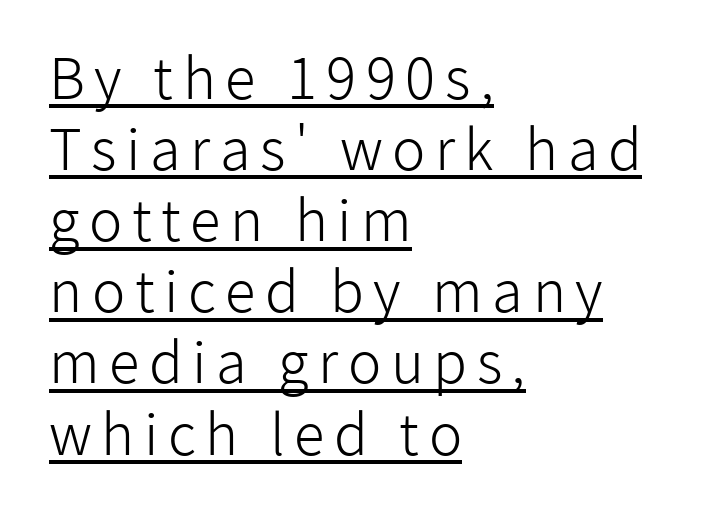
{"serif": "no", "italic": "no", "bold": "no", "weight": "light", "width": "normal", "stroke_contrast": "low", "x_height": "medium", "monospaced": "no", "underline": "yes", "align": "left", "line_spacing": "normal", "line_spacing_ratio": 1.27, "glyph_px": 56}
